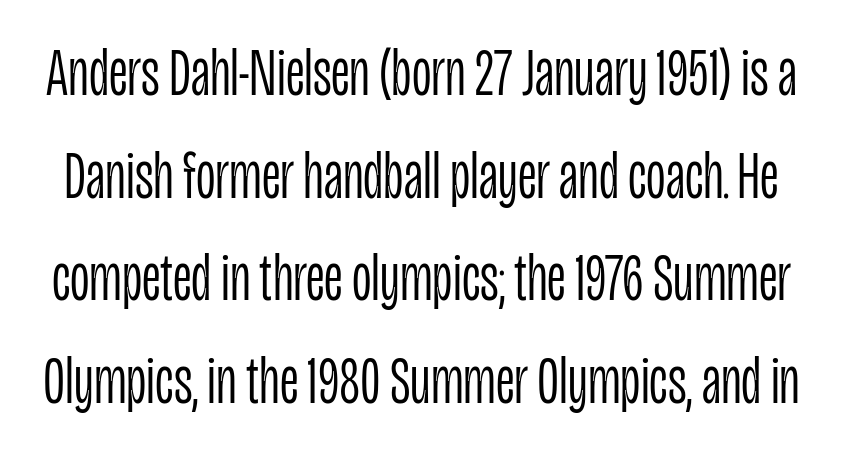
Q: Is the text bold? A: No.
Q: Is the text italic (slanted)? A: No, it is upright.
Q: Is the typeface a serif or a sans-serif typeface? A: Sans-serif.
Q: Is the text underlined? A: No.
Q: Is the spacing between letters normal or unusually wide? A: Normal.
Q: Is the spacing between lines tight, normal or loose? A: Normal.
Q: Width (condensed, normal, or wide)? A: Condensed.
Q: Stroke contrast? A: Low.
Q: x-height? A: Large.
Q: Monospaced? A: No.
